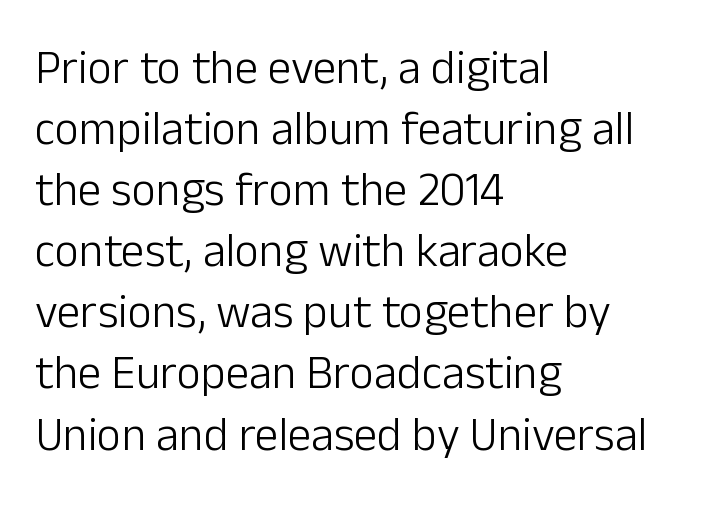
{"serif": "no", "italic": "no", "bold": "no", "weight": "light", "width": "normal", "stroke_contrast": "low", "x_height": "medium", "monospaced": "no", "underline": "no", "align": "left", "line_spacing": "normal", "line_spacing_ratio": 1.3, "letter_spacing": "normal", "letter_spacing_em": 0.0, "glyph_px": 47}
